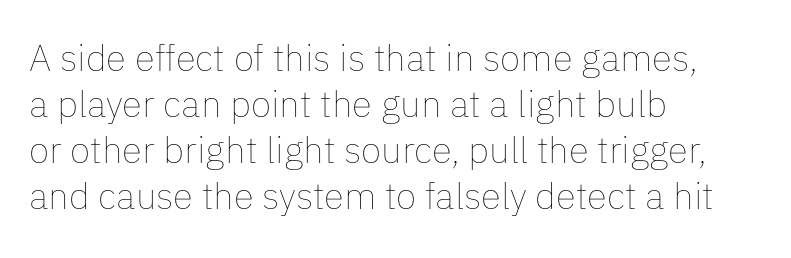
Q: Is the text bold? A: No.
Q: Is the text italic (slanted)? A: No, it is upright.
Q: Is the text underlined? A: No.
Q: How is the paragraph aligned? A: Left-aligned.
Q: Is the spacing between letters normal or unusually wide? A: Normal.
Q: Width (condensed, normal, or wide)? A: Normal.
Q: Stroke contrast? A: Low.
Q: x-height? A: Medium.
Q: Monospaced? A: No.
